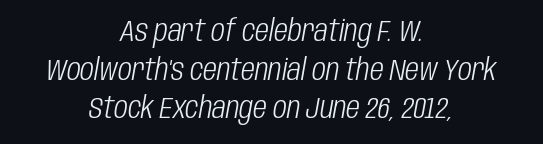
The image shows 30 px light, condensed type, italic (leaning right); set centered, normal line spacing (1.29x), normal letter spacing, not underlined; low stroke contrast and a large x-height.
